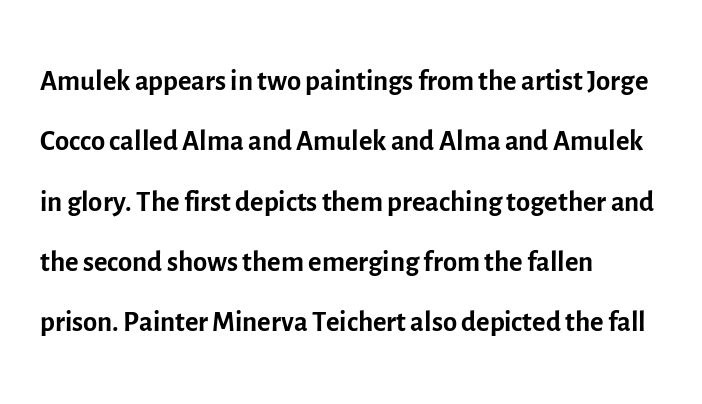
{"serif": "no", "italic": "no", "bold": "no", "weight": "regular", "width": "normal", "x_height": "medium", "monospaced": "no", "underline": "no", "align": "left", "line_spacing": "normal", "line_spacing_ratio": 1.47, "letter_spacing": "normal", "letter_spacing_em": 0.0, "glyph_px": 41}
